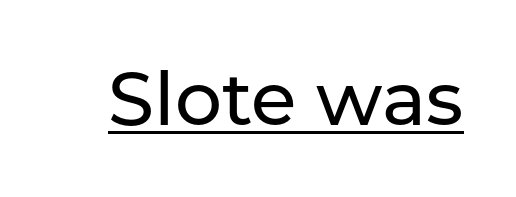
Is this a fixed-width face? No — the glyphs have proportional, varying widths. Like a heading marked for emphasis, these lines bear an underscore. No extra tracking has been applied to these lines. Is this a sans? Yes — the strokes have no serifs.
